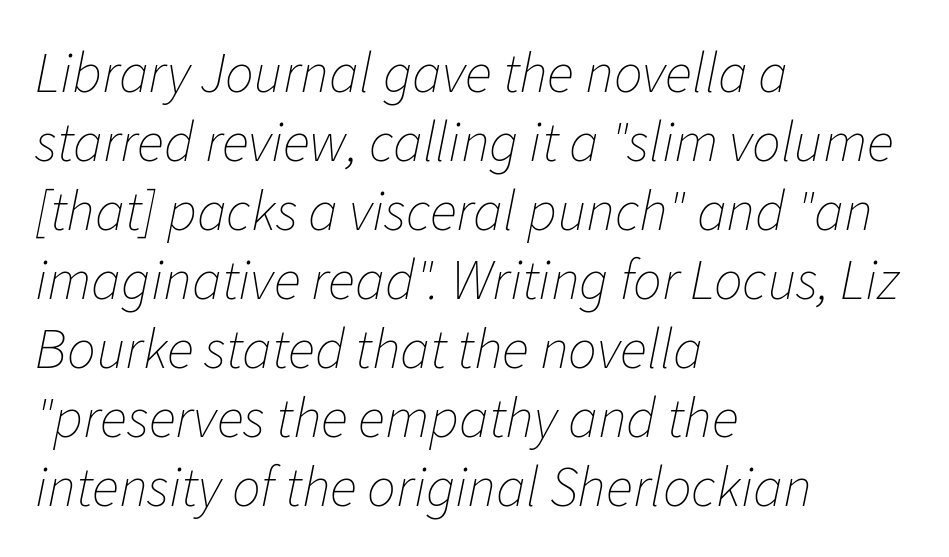
{"italic": "yes", "lean": "right", "slant_degrees": 11, "bold": "no", "weight": "thin", "width": "normal", "stroke_contrast": "low", "x_height": "medium", "monospaced": "no", "underline": "no", "align": "left", "line_spacing_ratio": 1.21, "letter_spacing": "normal", "letter_spacing_em": 0.0, "glyph_px": 57}
